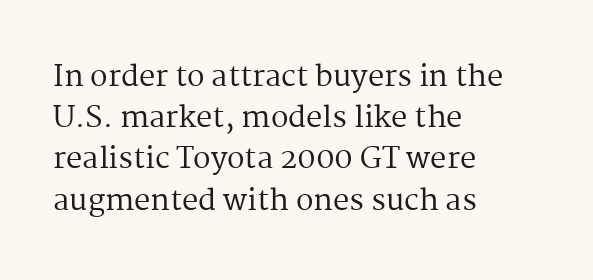
Bare-footed words on every line. The weight would be labelled regular, book, light, or lighter still. The type is set solid horizontally, with unmodified tracking. This sample uses an upright cut, with every glyph sitting square on the baseline. These lines are rendered in a variable-pitch font. Reading down the column, the eye jumps a familiar distance to each next line.
